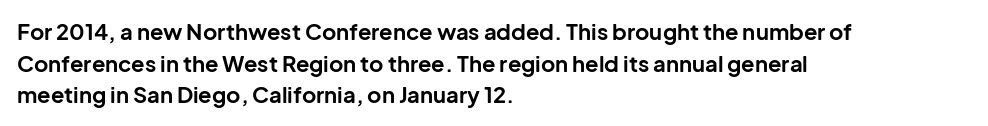
Beneath every word, the page is bare. Successive baselines arrive at the customary interval. It's the straight-up-and-down kind of type. Which margin do the lines hug? The left one — the right edge is uneven. Thick stems and heavy bowls — unmistakably bold.
